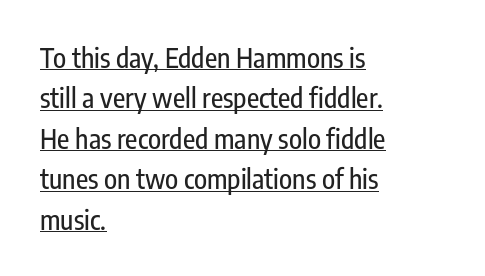
{"italic": "no", "underline": "yes", "align": "left", "line_spacing": "normal", "line_spacing_ratio": 1.5, "letter_spacing": "normal", "letter_spacing_em": 0.0, "glyph_px": 27}
